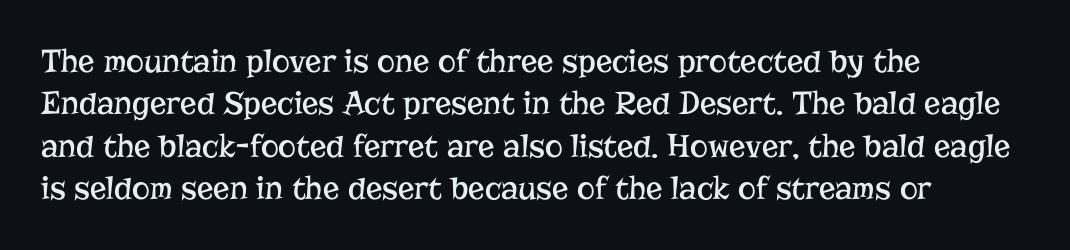
{"serif": "yes", "italic": "no", "bold": "no", "weight": "regular", "width": "normal", "stroke_contrast": "low", "x_height": "medium", "monospaced": "no", "underline": "no", "align": "left", "line_spacing": "normal", "line_spacing_ratio": 1.25, "letter_spacing": "normal", "letter_spacing_em": 0.0, "glyph_px": 34}
